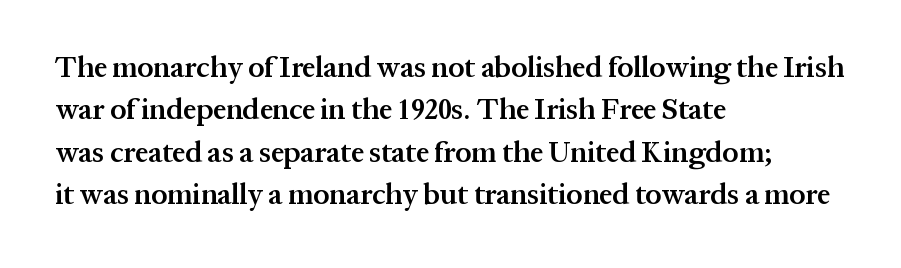
The image shows 29 px semibold serif type, upright; set left-aligned, normal line spacing (1.46x), normal letter spacing, not underlined; medium stroke contrast and a medium x-height.
